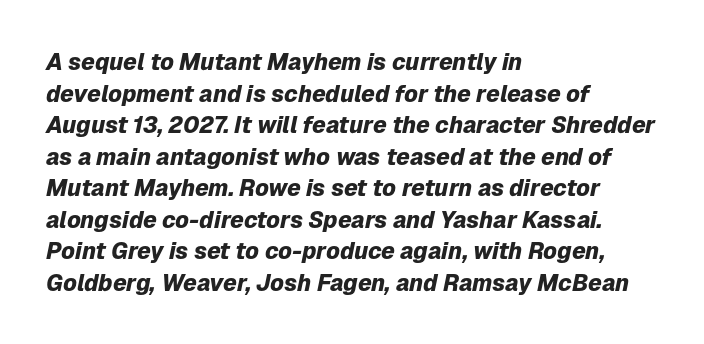
{"italic": "yes", "lean": "right", "slant_degrees": 12, "bold": "yes", "underline": "no", "align": "left", "line_spacing": "normal", "line_spacing_ratio": 1.37, "letter_spacing": "normal", "letter_spacing_em": 0.0, "glyph_px": 23}
